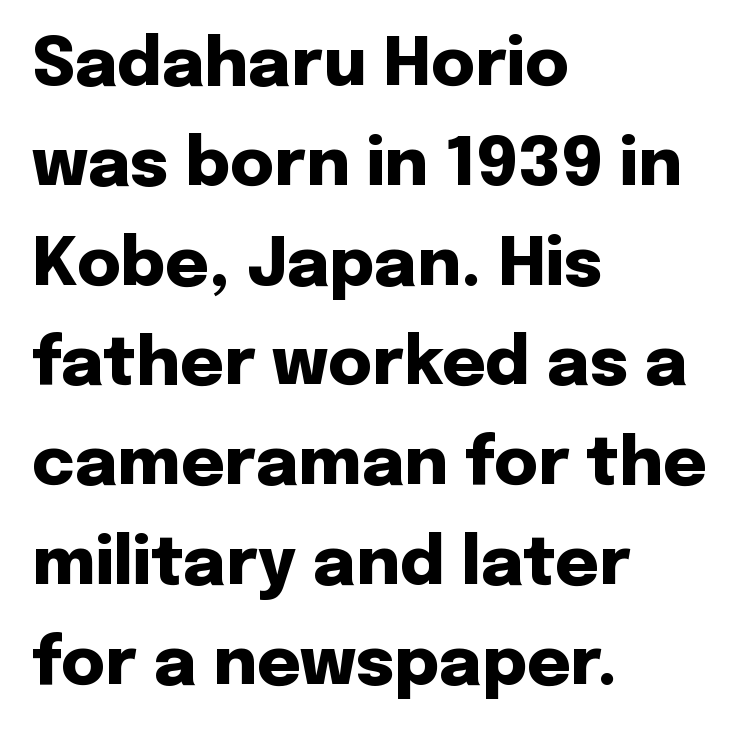
The image shows 67 px heavy sans-serif type, upright; set left-aligned, normal line spacing (1.49x), normal letter spacing, not underlined; low stroke contrast and a medium x-height.
